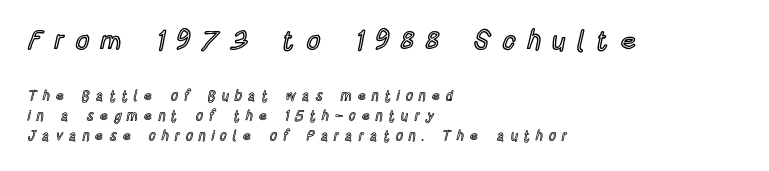
This layout puts the oversized block above and the modest block below. The passage shown stacks its lines at a standard gap. Compared with typical body copy, the letter spacing here is much looser.
